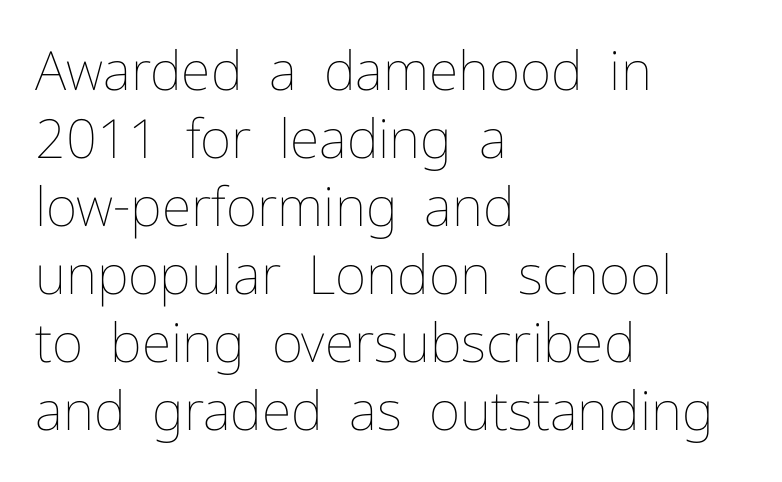
A typesetter would mark this as roman, not italic. The letters advance in unequal steps, a hallmark of proportional type. Is the block centered? No — it sits flush against the left margin. Caption: standard tracking, unaltered. The designer left line spacing at the default. The strip under each line holds only bare page.
